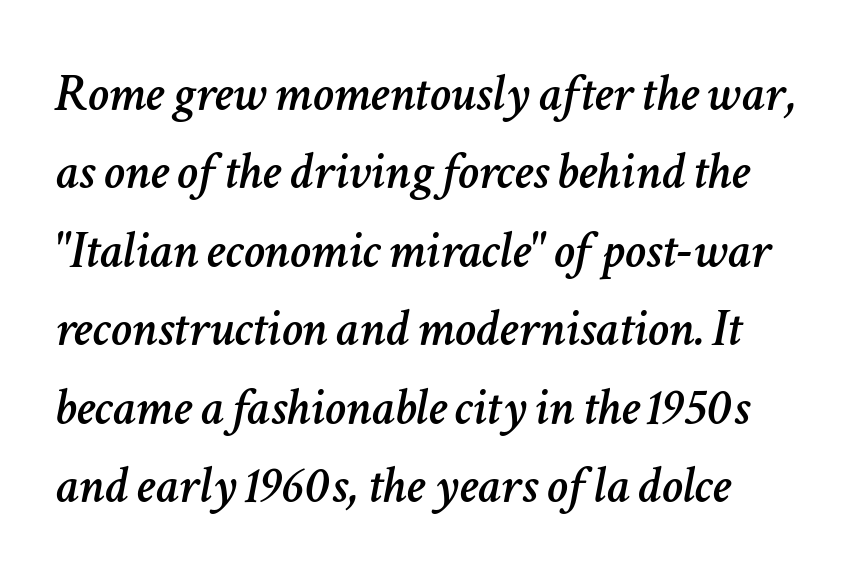
{"italic": "yes", "lean": "right", "slant_degrees": 11, "width": "normal", "stroke_contrast": "low", "x_height": "medium", "monospaced": "no", "underline": "no", "line_spacing": "normal", "line_spacing_ratio": 1.48, "letter_spacing": "normal", "letter_spacing_em": 0.0, "glyph_px": 53}
